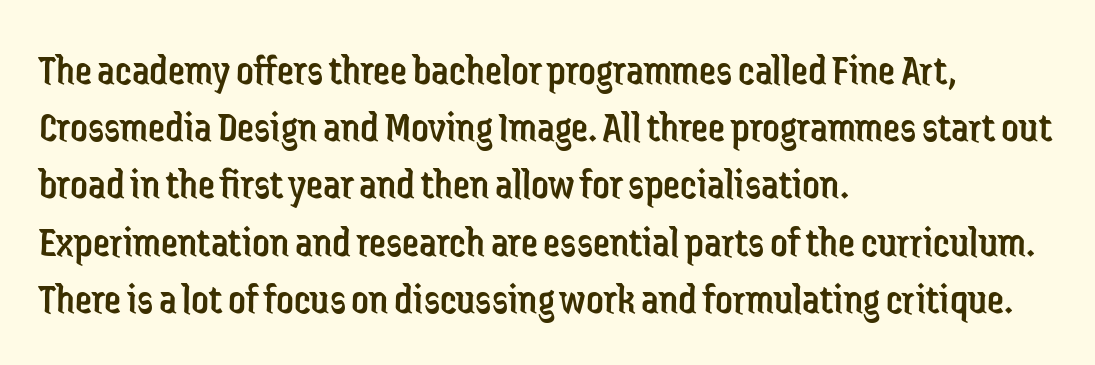
Q: Is the text bold? A: No.
Q: Is the text italic (slanted)? A: No, it is upright.
Q: Is the typeface a serif or a sans-serif typeface? A: Sans-serif.
Q: Is the text underlined? A: No.
Q: How is the paragraph aligned? A: Left-aligned.
Q: Is the spacing between letters normal or unusually wide? A: Normal.
Q: Is the spacing between lines tight, normal or loose? A: Normal.
Q: Width (condensed, normal, or wide)? A: Condensed.
Q: Stroke contrast? A: Low.
Q: x-height? A: Medium.
Q: Monospaced? A: No.
